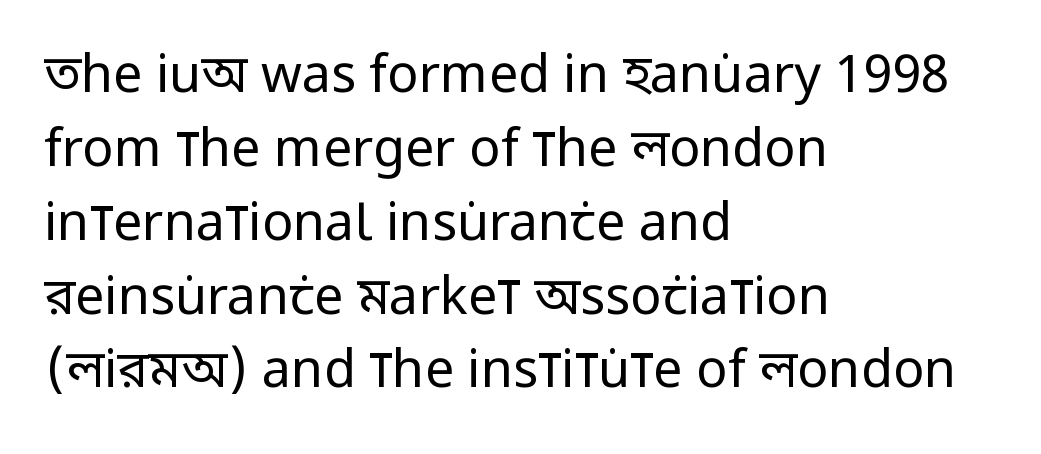
Looks like regular typesetting: each glyph gets only the width it needs. The paragraph has a hard left edge and a soft right edge. The characters are drawn with everyday or finer stroke widths. Lines of text with bare space underneath. Is the letter spacing exaggerated? No — it looks like the ordinary default.
